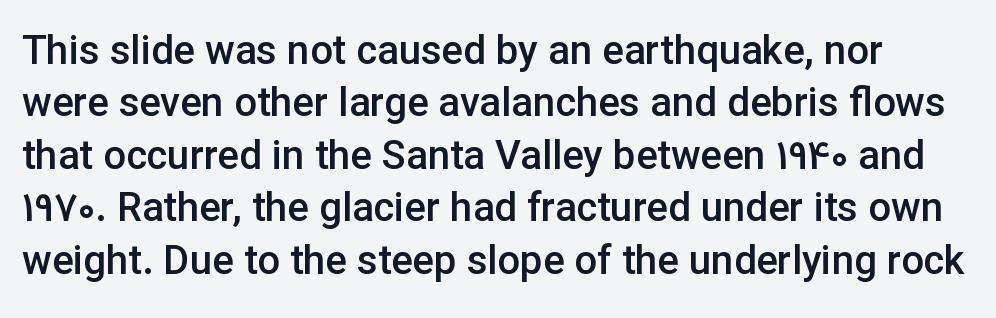
Spacing verdict: proportional, widths tailored to each character. Each row of text sits above clean, open space. Each new line begins a customary step beneath the previous one. Letter spacing: default. Does the lettering tilt? It doesn't — this is upright. Stems and bowls a touch heavier than normal — semibold.
